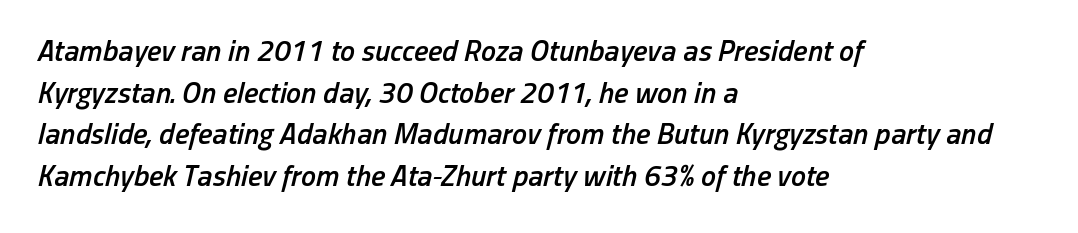
The image shows 30 px semibold, condensed type, italic (leaning right); set left-aligned, normal line spacing (1.39x), normal letter spacing, not underlined; low stroke contrast and a medium x-height.
